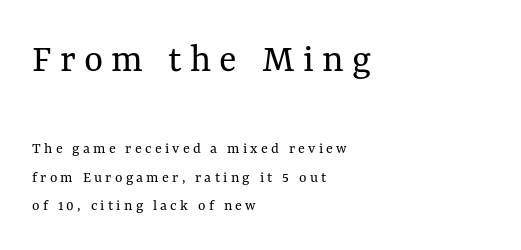
Q: Is the text bold? A: No.
Q: Is the text italic (slanted)? A: No, it is upright.
Q: Is the text underlined? A: No.
Q: How is the paragraph aligned? A: Left-aligned.
Q: Is the spacing between letters normal or unusually wide? A: Unusually wide.
Q: Which block of text is set in a larger size, the first (top) or the second (bottom)? A: The first (top) one.
Q: Width (condensed, normal, or wide)? A: Normal.
Q: Stroke contrast? A: Medium.
Q: x-height? A: Medium.
Q: Monospaced? A: No.
